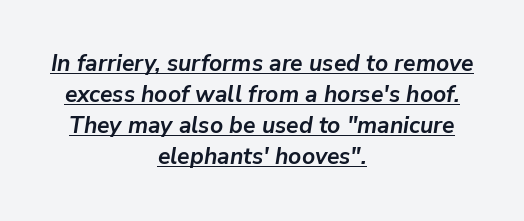
{"italic": "yes", "lean": "right", "slant_degrees": 9, "bold": "yes", "underline": "yes", "align": "center", "line_spacing": "normal", "line_spacing_ratio": 1.35, "letter_spacing": "normal", "letter_spacing_em": 0.0, "glyph_px": 23}
